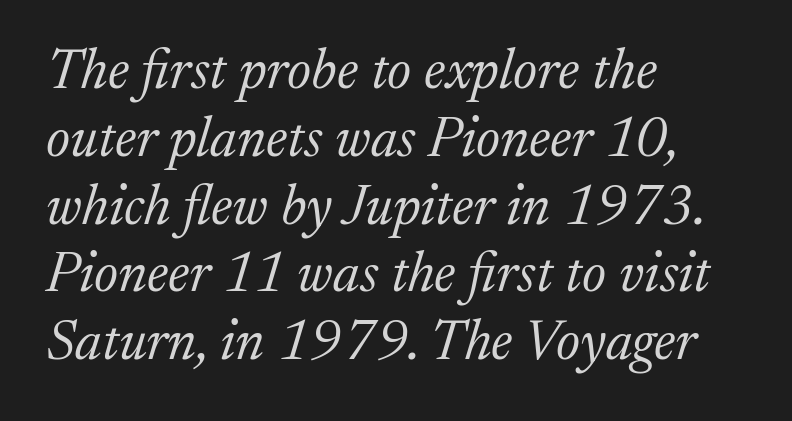
The image shows 56 px light serif type, italic (leaning right); set left-aligned, line spacing 1.21x, normal letter spacing, not underlined; medium stroke contrast and a medium x-height.
